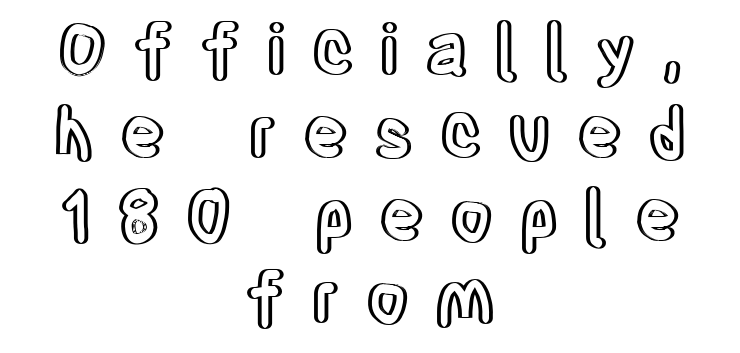
Q: Is the text italic (slanted)? A: No, it is upright.
Q: Is the text underlined? A: No.
Q: How is the paragraph aligned? A: Centered.
Q: Is the spacing between letters normal or unusually wide? A: Unusually wide.
Q: Width (condensed, normal, or wide)? A: Condensed.
Q: x-height? A: Large.
Q: Monospaced? A: No.
